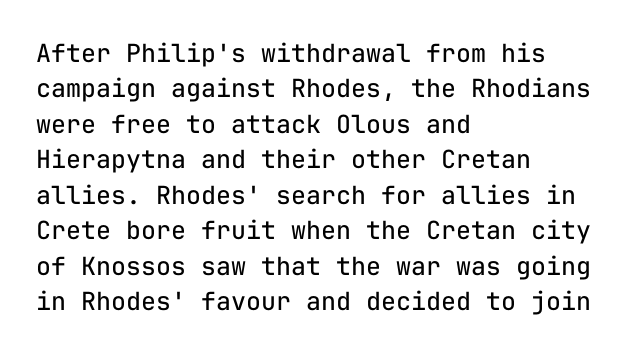
The image shows 25 px text type, upright; set left-aligned, normal line spacing (1.42x), normal letter spacing, not underlined.
